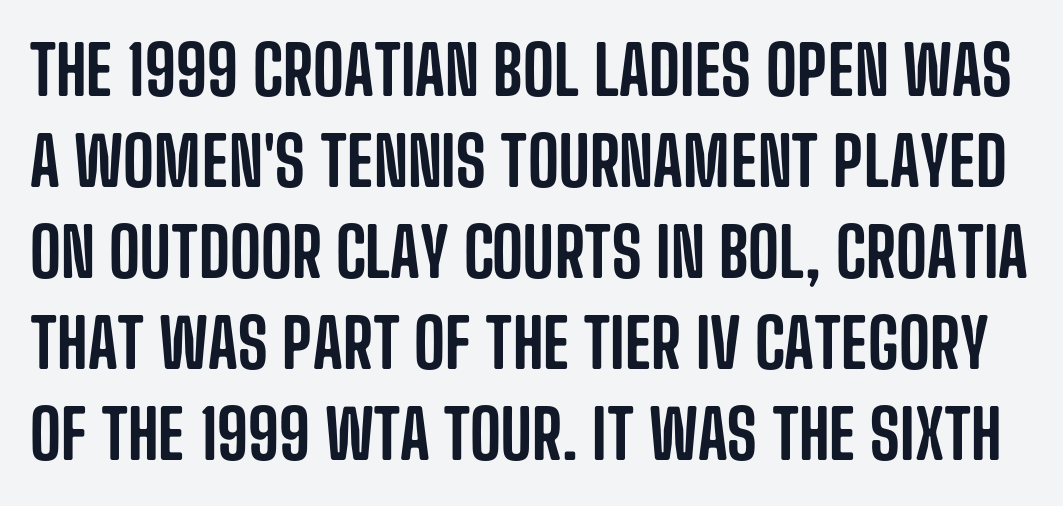
Q: Is the text italic (slanted)? A: No, it is upright.
Q: Is the typeface a serif or a sans-serif typeface? A: Sans-serif.
Q: Is the text underlined? A: No.
Q: Is the spacing between letters normal or unusually wide? A: Normal.
Q: Is the spacing between lines tight, normal or loose? A: Normal.
Q: Width (condensed, normal, or wide)? A: Condensed.
Q: Stroke contrast? A: Low.
Q: x-height? A: Large.
Q: Monospaced? A: No.
